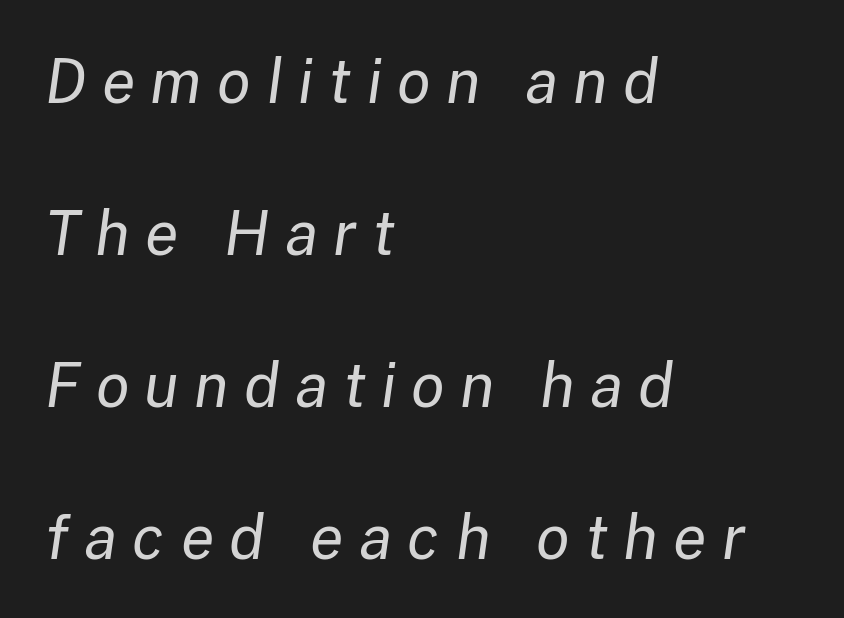
Q: Is the text bold? A: No.
Q: Is the text italic (slanted)? A: Yes, it leans right by about 8 degrees.
Q: Is the text underlined? A: No.
Q: How is the paragraph aligned? A: Left-aligned.
Q: Is the spacing between letters normal or unusually wide? A: Unusually wide.
Q: Is the spacing between lines tight, normal or loose? A: Loose.
Q: Width (condensed, normal, or wide)? A: Normal.
Q: Stroke contrast? A: Low.
Q: x-height? A: Medium.
Q: Monospaced? A: No.
